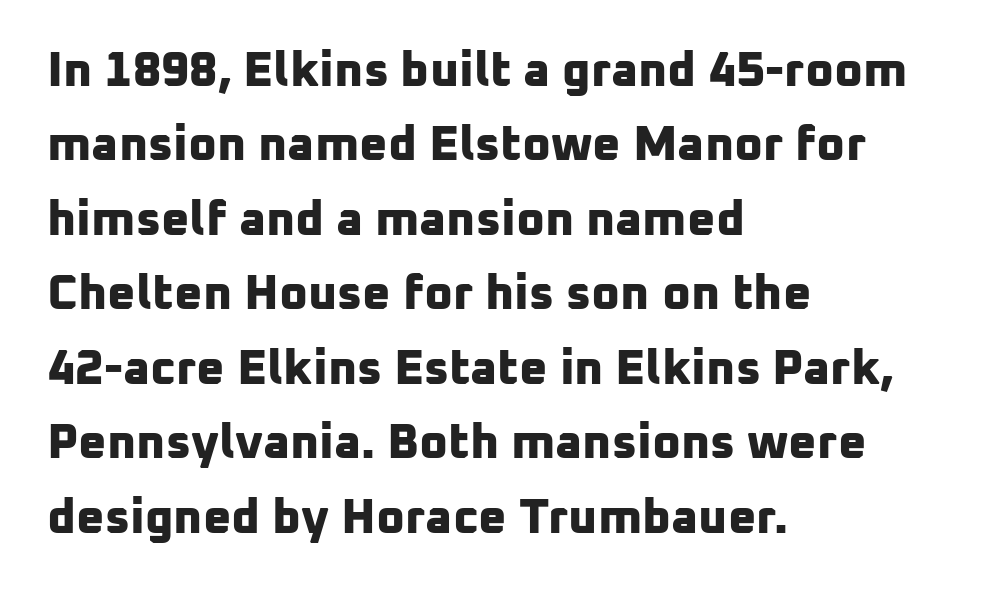
Q: Is the text bold? A: Yes.
Q: Is the typeface a serif or a sans-serif typeface? A: Sans-serif.
Q: Is the text underlined? A: No.
Q: How is the paragraph aligned? A: Left-aligned.
Q: Is the spacing between letters normal or unusually wide? A: Normal.
Q: Is the spacing between lines tight, normal or loose? A: Normal.
Q: Width (condensed, normal, or wide)? A: Normal.
Q: Stroke contrast? A: Low.
Q: x-height? A: Medium.
Q: Monospaced? A: No.
